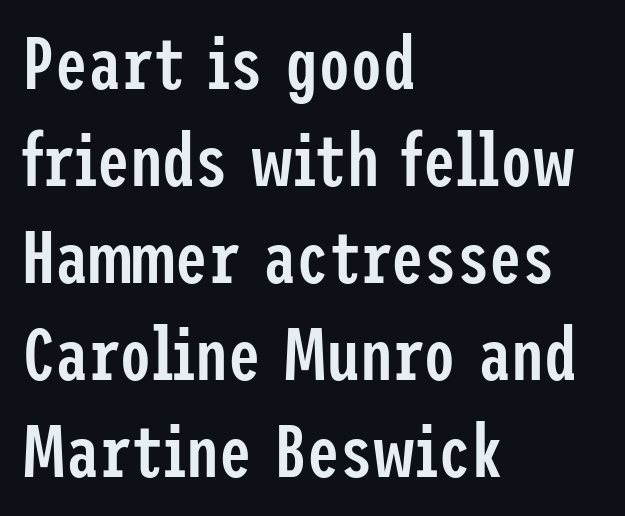
How would I describe the line gaps? Plain and ordinary. Glyph-to-glyph distance matches everyday printed text. A student would call this left alignment; a typographer would say flush left, rag right. Regarding serifs, this sample does without them. The typography opts for an upright posture over an oblique one.
